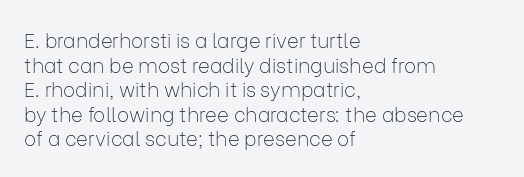
Q: Is the text bold? A: No.
Q: Is the text italic (slanted)? A: No, it is upright.
Q: Is the text underlined? A: No.
Q: How is the paragraph aligned? A: Left-aligned.
Q: Is the spacing between letters normal or unusually wide? A: Normal.
